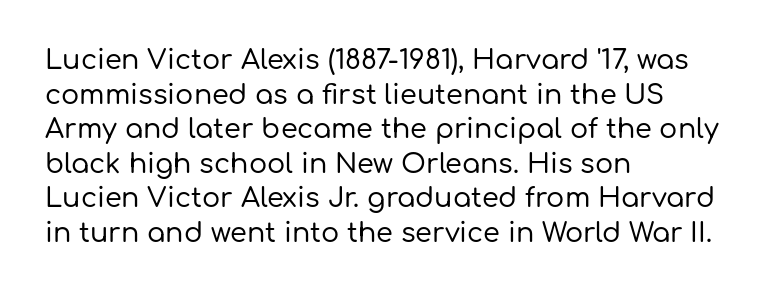
The image shows 27 px text type, upright; set left-aligned, normal line spacing (1.28x), normal letter spacing, not underlined.
